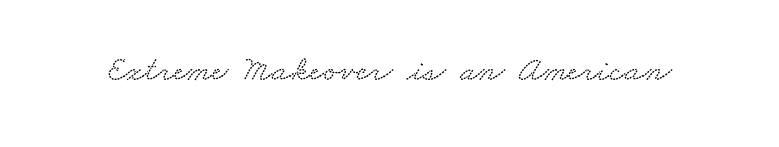
The image shows 36 px wide serif type; set normal letter spacing, not underlined; medium stroke contrast and a small x-height.
